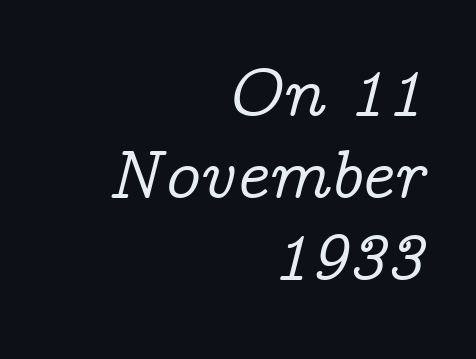
Q: Is the text italic (slanted)? A: Yes, it leans right by about 14 degrees.
Q: Is the typeface a serif or a sans-serif typeface? A: Serif.
Q: Is the text underlined? A: No.
Q: How is the paragraph aligned? A: Right-aligned.
Q: Is the spacing between letters normal or unusually wide? A: Normal.
Q: Width (condensed, normal, or wide)? A: Normal.
Q: Stroke contrast? A: Low.
Q: x-height? A: Medium.
Q: Monospaced? A: No.
